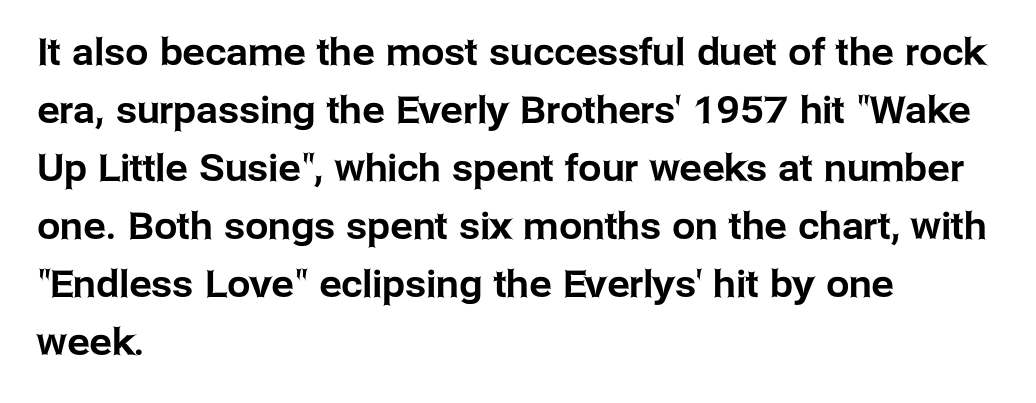
Q: Is the text italic (slanted)? A: No, it is upright.
Q: Is the typeface a serif or a sans-serif typeface? A: Sans-serif.
Q: Is the text underlined? A: No.
Q: How is the paragraph aligned? A: Left-aligned.
Q: Is the spacing between letters normal or unusually wide? A: Normal.
Q: Is the spacing between lines tight, normal or loose? A: Normal.
Q: Width (condensed, normal, or wide)? A: Normal.
Q: Stroke contrast? A: Low.
Q: x-height? A: Medium.
Q: Monospaced? A: No.
